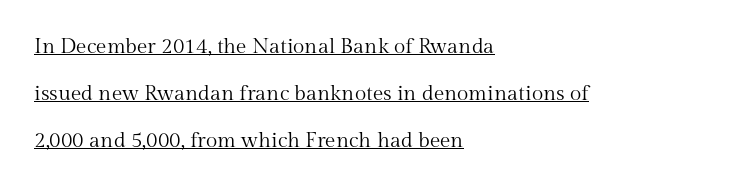
{"italic": "no", "bold": "no", "underline": "yes", "align": "left", "line_spacing": "loose", "line_spacing_ratio": 2.23, "letter_spacing": "normal", "letter_spacing_em": 0.0, "glyph_px": 21}
